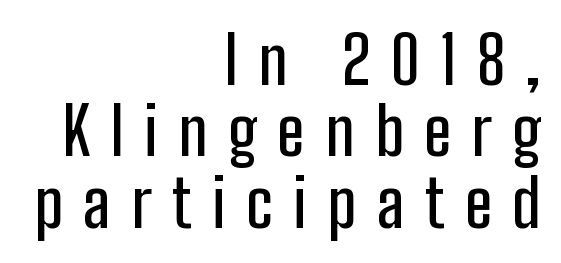
The image shows 66 px condensed sans-serif type, upright; set right-aligned, tight line spacing (1.08x), unusually wide letter spacing (+0.31 em), not underlined; low stroke contrast and a medium x-height.
